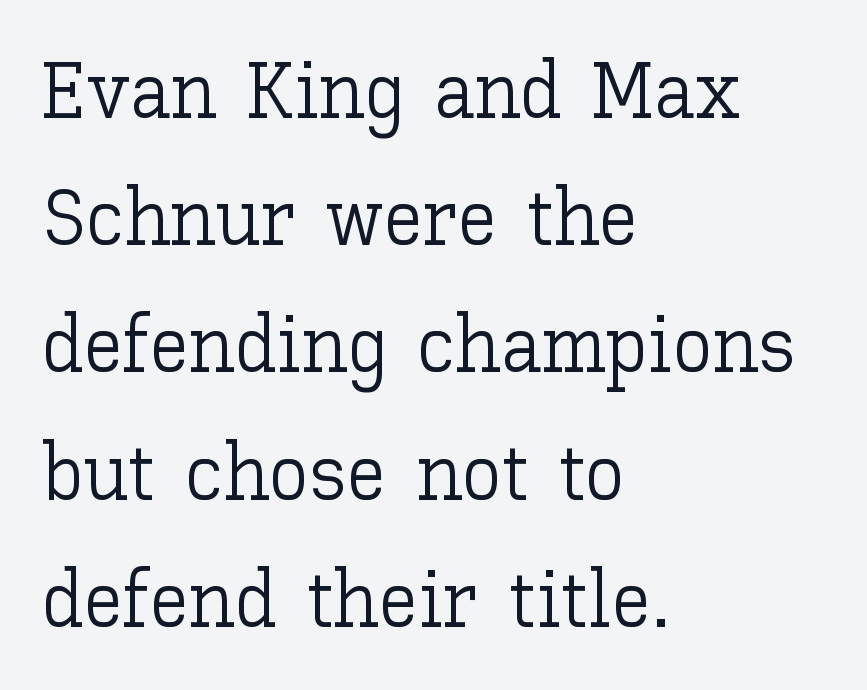
{"italic": "no", "bold": "no", "weight": "light", "width": "normal", "stroke_contrast": "low", "x_height": "medium", "monospaced": "no", "underline": "no", "align": "left", "line_spacing": "normal", "line_spacing_ratio": 1.59, "letter_spacing": "normal", "letter_spacing_em": 0.0, "glyph_px": 80}
